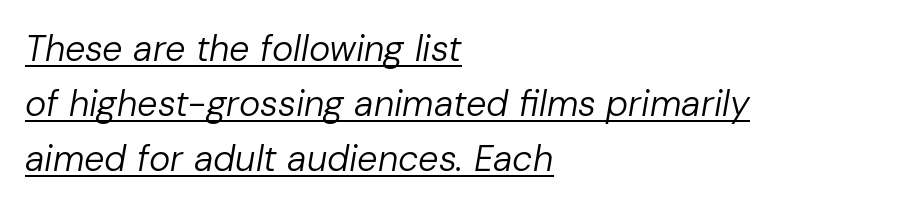
Q: Is the text bold? A: No.
Q: Is the text italic (slanted)? A: Yes, it leans right by about 10 degrees.
Q: Is the text underlined? A: Yes.
Q: How is the paragraph aligned? A: Left-aligned.
Q: Is the spacing between letters normal or unusually wide? A: Normal.
Q: Is the spacing between lines tight, normal or loose? A: Normal.
Q: Width (condensed, normal, or wide)? A: Normal.
Q: Stroke contrast? A: Low.
Q: x-height? A: Medium.
Q: Monospaced? A: No.
